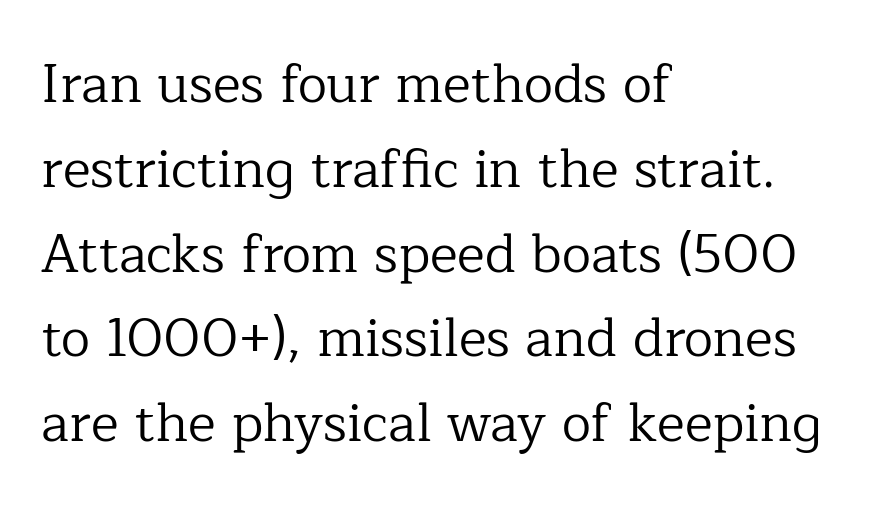
{"serif": "yes", "italic": "no", "bold": "no", "weight": "regular", "width": "normal", "stroke_contrast": "low", "x_height": "medium", "monospaced": "no", "underline": "no", "align": "left", "line_spacing": "normal", "line_spacing_ratio": 1.6, "letter_spacing": "normal", "letter_spacing_em": 0.0, "glyph_px": 53}
